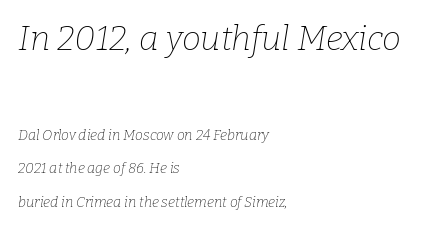
Honestly, there is no underline to notice here at all. Honestly, the rows look like they've been pulled way apart. The first block has been scaled up relative to the second. Line beginnings align vertically; line endings do not.
